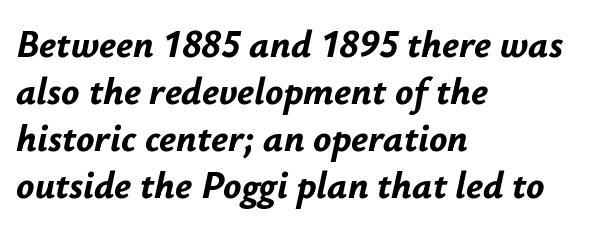
Q: Is the text bold? A: Yes.
Q: Is the text italic (slanted)? A: Yes, it leans right by about 12 degrees.
Q: Is the text underlined? A: No.
Q: How is the paragraph aligned? A: Left-aligned.
Q: Is the spacing between letters normal or unusually wide? A: Normal.
Q: Width (condensed, normal, or wide)? A: Normal.
Q: Stroke contrast? A: Low.
Q: x-height? A: Small.
Q: Monospaced? A: No.
